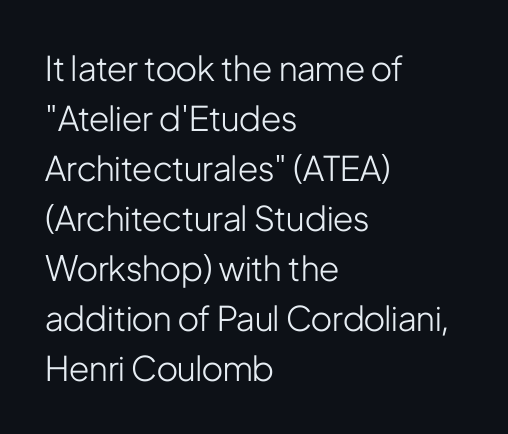
The image shows 34 px light, condensed sans-serif type, upright; set left-aligned, normal line spacing (1.47x), normal letter spacing, not underlined; low stroke contrast and a medium x-height.
